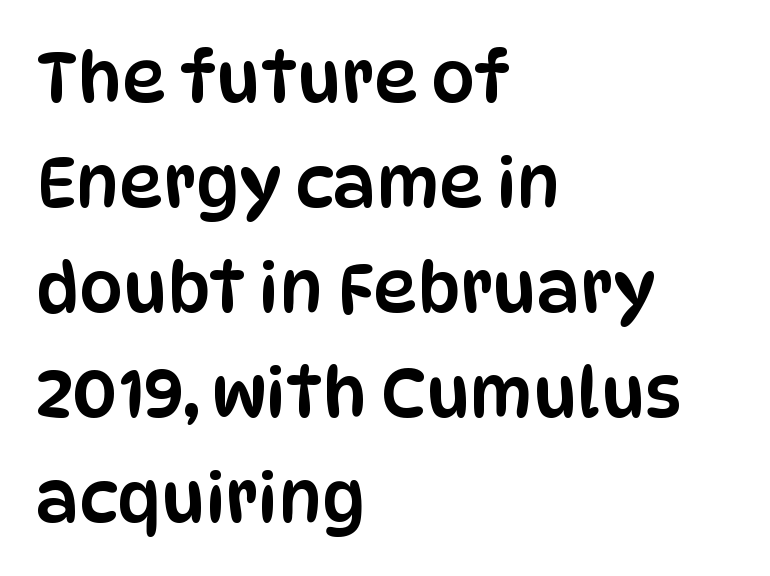
{"serif": "no", "italic": "no", "width": "condensed", "stroke_contrast": "low", "x_height": "large", "monospaced": "no", "underline": "no", "align": "left", "line_spacing": "normal", "line_spacing_ratio": 1.52, "letter_spacing": "normal", "letter_spacing_em": 0.0, "glyph_px": 69}
